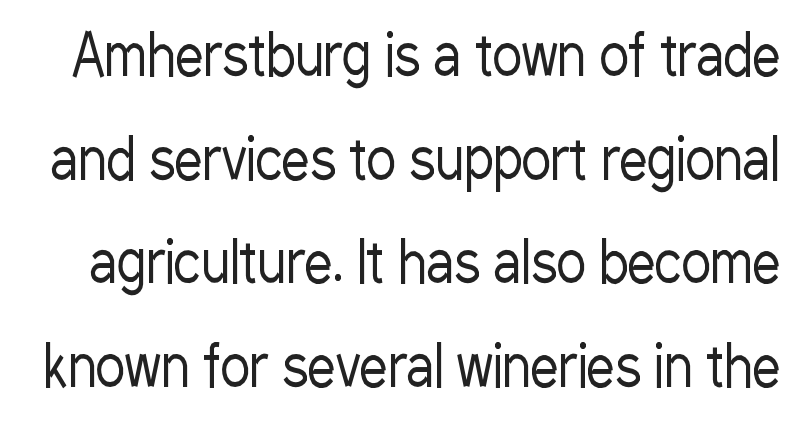
{"serif": "no", "italic": "no", "bold": "no", "weight": "regular", "width": "condensed", "stroke_contrast": "low", "x_height": "medium", "monospaced": "no", "underline": "no", "line_spacing_ratio": 1.85, "letter_spacing": "normal", "letter_spacing_em": 0.0, "glyph_px": 56}
